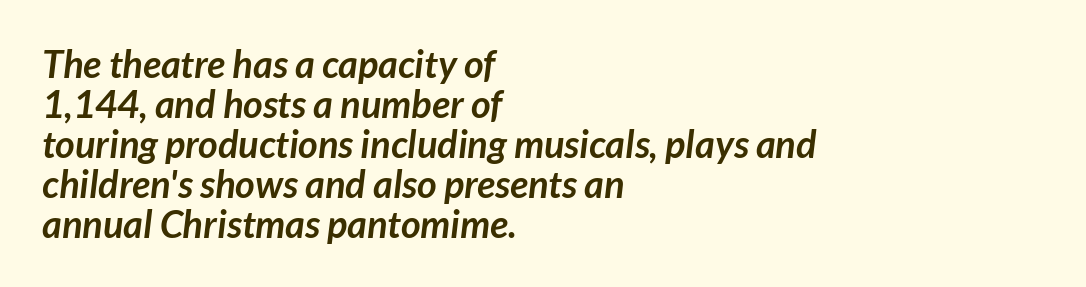
The image shows 38 px semibold sans-serif type; set left-aligned, tight line spacing (1.05x), normal letter spacing, not underlined; low stroke contrast and a medium x-height.
